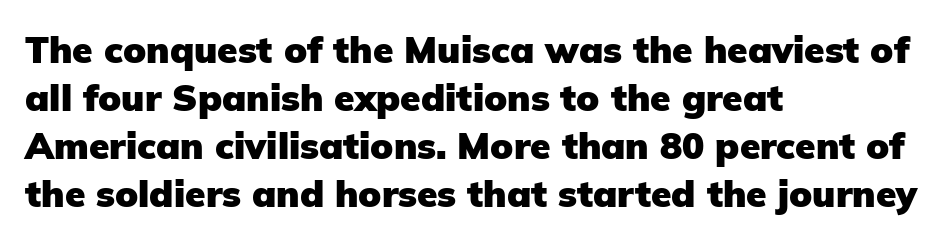
{"serif": "no", "italic": "no", "bold": "yes", "weight": "heavy", "width": "normal", "stroke_contrast": "low", "x_height": "medium", "monospaced": "no", "underline": "no", "align": "left", "line_spacing": "normal", "line_spacing_ratio": 1.3, "letter_spacing": "normal", "letter_spacing_em": 0.0, "glyph_px": 37}
